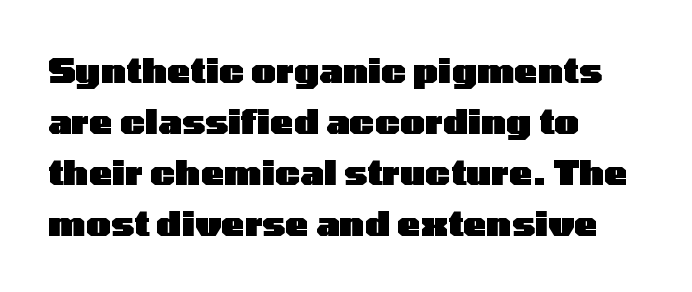
The image shows 35 px heavy, wide sans-serif type, upright; set left-aligned, normal line spacing (1.46x), normal letter spacing, not underlined; low stroke contrast and a medium x-height.
